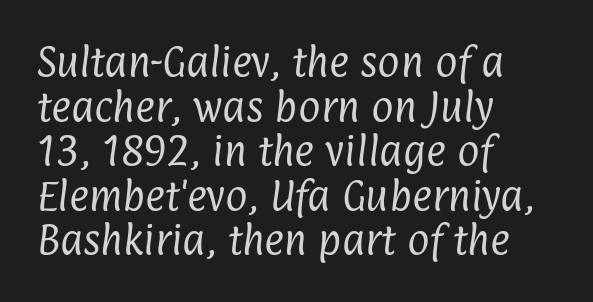
Q: Is the text bold? A: No.
Q: Is the typeface a serif or a sans-serif typeface? A: Sans-serif.
Q: Is the text underlined? A: No.
Q: How is the paragraph aligned? A: Left-aligned.
Q: Is the spacing between letters normal or unusually wide? A: Normal.
Q: Is the spacing between lines tight, normal or loose? A: Normal.
Q: Width (condensed, normal, or wide)? A: Condensed.
Q: Stroke contrast? A: Low.
Q: x-height? A: Medium.
Q: Monospaced? A: No.
